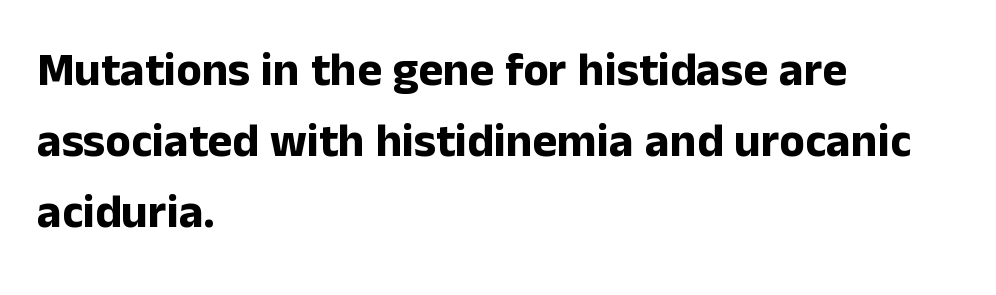
Q: Is the text bold? A: Yes.
Q: Is the text italic (slanted)? A: No, it is upright.
Q: Is the typeface a serif or a sans-serif typeface? A: Sans-serif.
Q: Is the text underlined? A: No.
Q: How is the paragraph aligned? A: Left-aligned.
Q: Is the spacing between letters normal or unusually wide? A: Normal.
Q: Is the spacing between lines tight, normal or loose? A: Normal.
Q: Width (condensed, normal, or wide)? A: Normal.
Q: Stroke contrast? A: Low.
Q: x-height? A: Medium.
Q: Monospaced? A: No.
